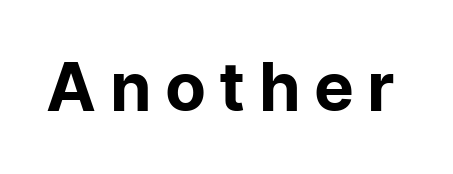
{"serif": "no", "italic": "no", "bold": "no", "weight": "regular", "width": "normal", "stroke_contrast": "low", "x_height": "medium", "monospaced": "no", "underline": "no", "letter_spacing": "wide", "letter_spacing_em": 0.2, "glyph_px": 67}
